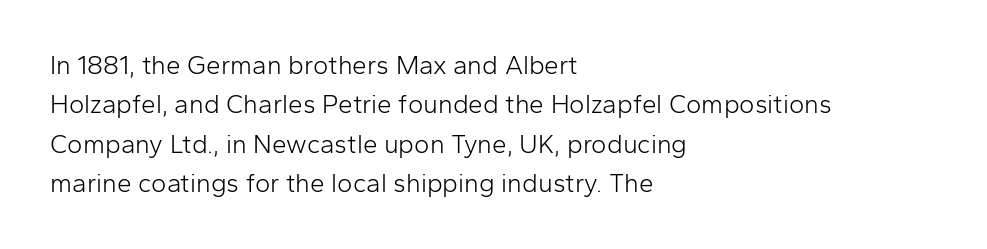
{"italic": "no", "bold": "no", "underline": "no", "align": "left", "line_spacing": "normal", "line_spacing_ratio": 1.51, "letter_spacing": "normal", "letter_spacing_em": 0.0, "glyph_px": 26}
